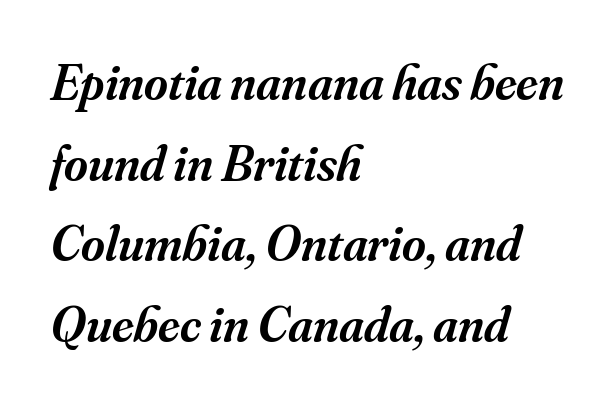
The image shows 51 px semibold serif type, italic (leaning right); set left-aligned, normal line spacing (1.58x), normal letter spacing, not underlined; medium stroke contrast and a small x-height.
